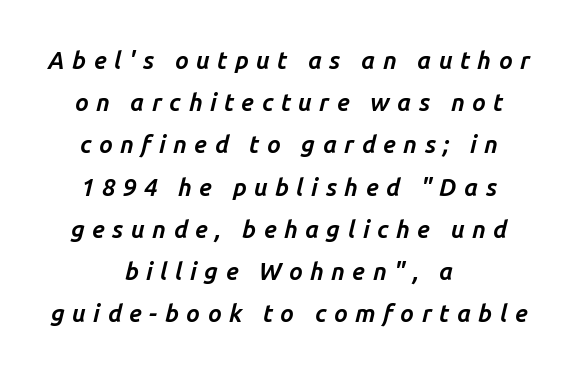
{"italic": "yes", "lean": "right", "slant_degrees": 14, "bold": "yes", "underline": "no", "align": "center", "line_spacing_ratio": 1.76, "letter_spacing": "wide", "letter_spacing_em": 0.31, "glyph_px": 24}
